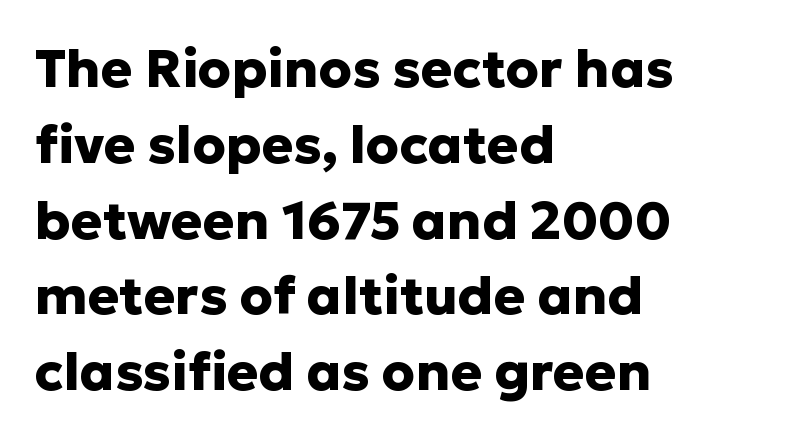
The image shows 53 px heavy sans-serif type, upright; set left-aligned, normal line spacing (1.43x), normal letter spacing, not underlined; low stroke contrast and a medium x-height.
